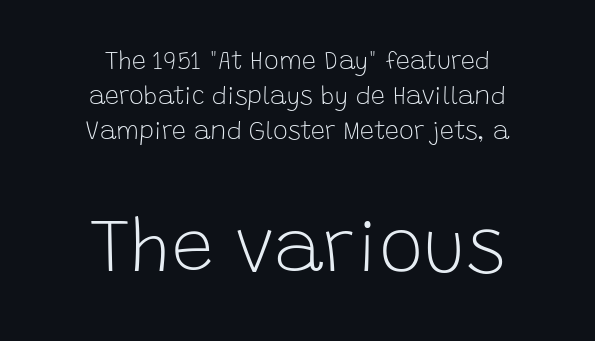
It's the straight-up-and-down kind of type. Interline gaps are of average width in this sample. Stems and bowls with no extra thickness — not bold. Lines of text with bare space underneath. Reading down the block, each line starts at a different indent, mirrored at its end. Top chunk: small. Bottom chunk: large.
